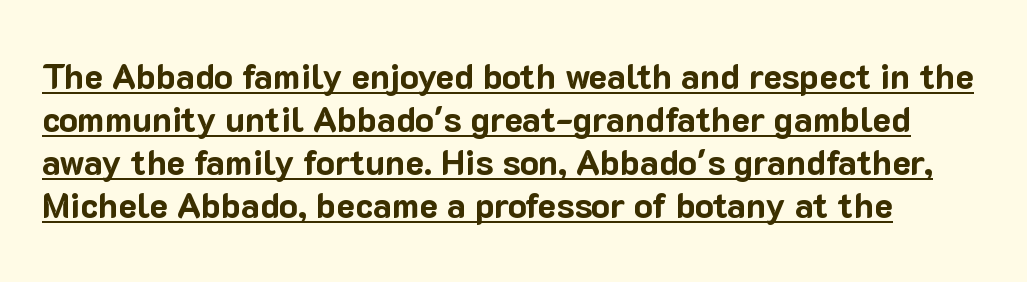
A typesetter would call this zero additional tracking. Varying glyph widths throughout — classic text-font behaviour. Nothing sits at the stroke ends, so this counts as sans-serif. Underlined type. Compared with an ordinary text face, these strokes are far heavier — a full bold. Style check: upright.
